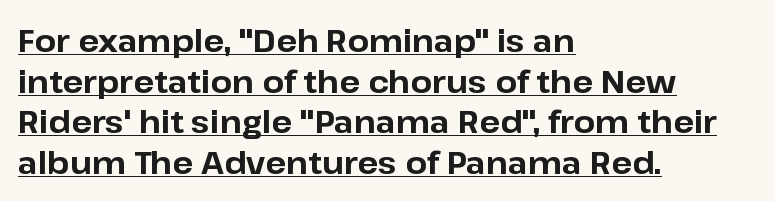
The image shows 31 px bold sans-serif type, upright; set left-aligned, normal line spacing (1.31x), normal letter spacing, underlined; low stroke contrast and a medium x-height.
